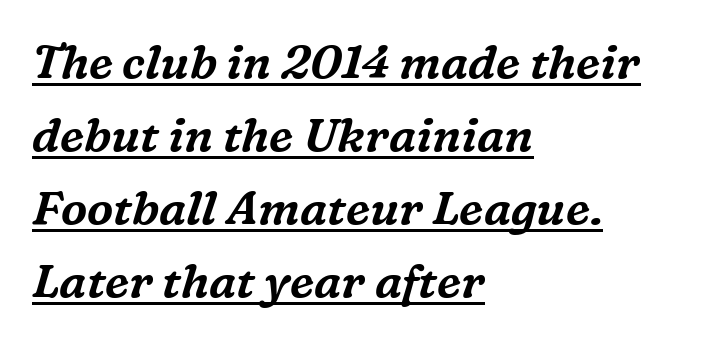
{"serif": "yes", "italic": "yes", "lean": "right", "slant_degrees": 16, "width": "normal", "stroke_contrast": "medium", "x_height": "medium", "monospaced": "no", "underline": "yes", "align": "left", "line_spacing": "normal", "line_spacing_ratio": 1.55, "letter_spacing": "normal", "letter_spacing_em": 0.0, "glyph_px": 47}
